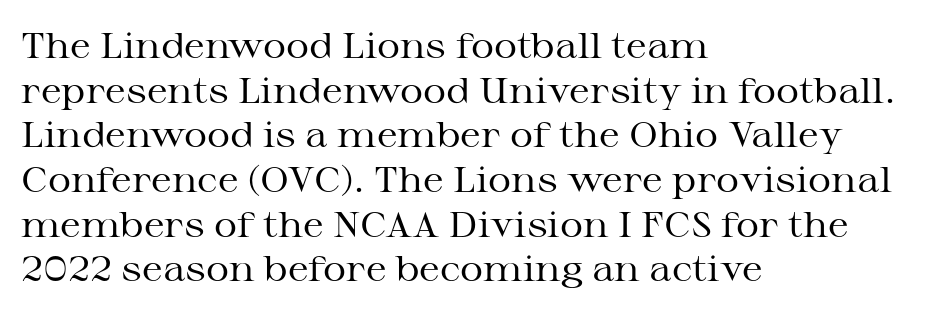
Lines of text with bare space underneath. The rendering uses natural spacing where letterforms have individual widths. These lines stack with their left ends in a neat column. How are the letters spaced? Ordinarily, with no added tracking. The letters look calm and open, with moderate or lighter stems. Check where the strokes stop: tiny serifs finish them off.
